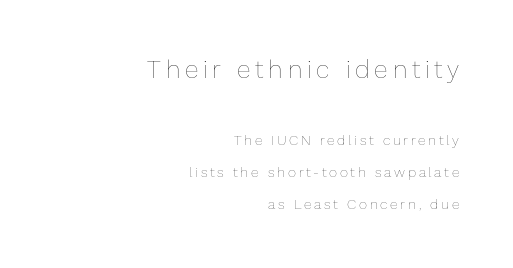
{"italic": "no", "bold": "no", "underline": "no", "align": "right", "line_spacing": "loose", "line_spacing_ratio": 2.29, "larger_block": "first", "size_ratio": 1.79, "glyph_px": 25}
